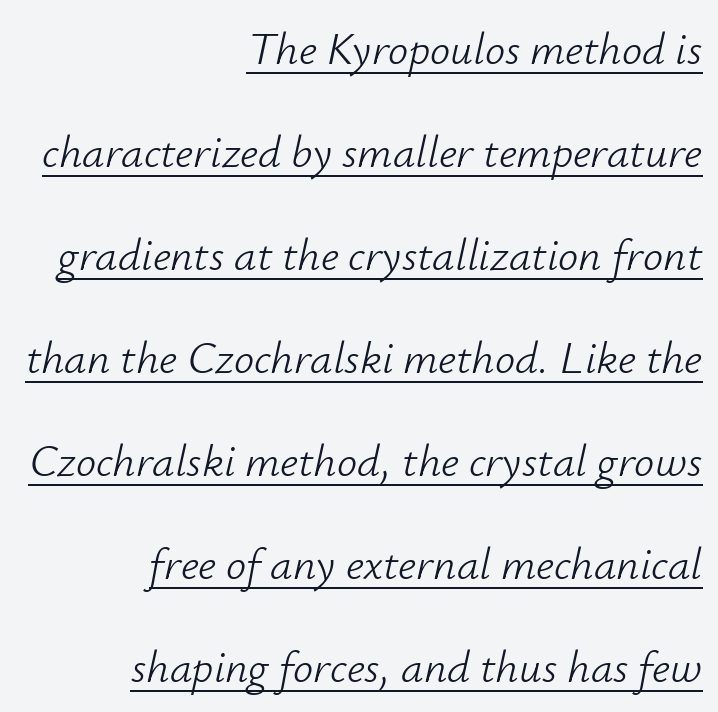
The image shows 45 px light type, italic (leaning right); set right-aligned, loose line spacing (2.29x), normal letter spacing, underlined; low stroke contrast and a small x-height.
